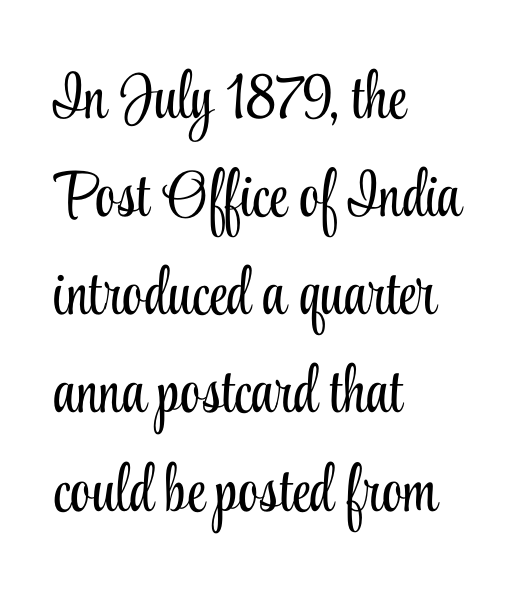
The rendering uses a moderate line-height, typical for paragraphs. All the whitespace from short lines collects on the right. Rule under the text: the space is simply empty. Think of a printed novel: that variable character pitch is what you see here.
